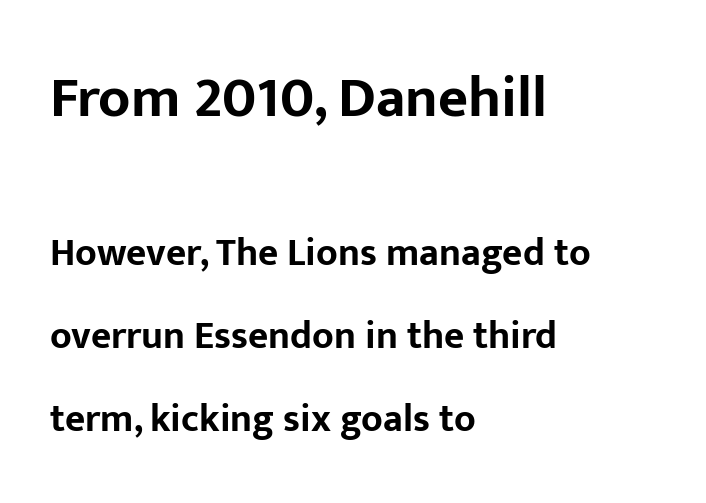
{"serif": "no", "italic": "no", "bold": "yes", "weight": "bold", "width": "normal", "stroke_contrast": "low", "x_height": "medium", "monospaced": "no", "underline": "no", "align": "left", "line_spacing": "loose", "line_spacing_ratio": 2.13, "letter_spacing": "normal", "letter_spacing_em": 0.0, "larger_block": "first", "size_ratio": 1.49, "glyph_px": 58}
